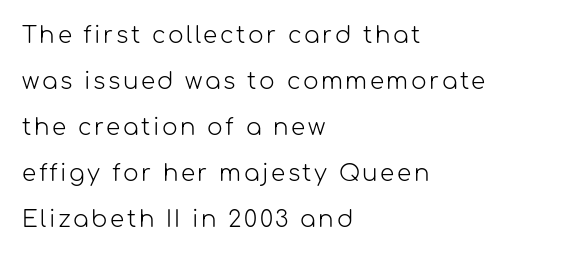
The image shows 23 px text type, upright; set left-aligned, loose line spacing (2.0x), not underlined.
